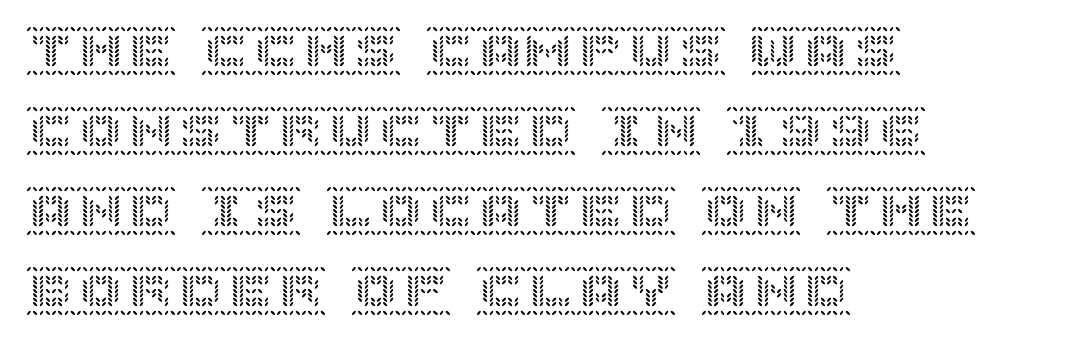
The image shows 50 px text type, upright; set left-aligned, normal line spacing (1.6x), normal letter spacing, not underlined; a large x-height.
